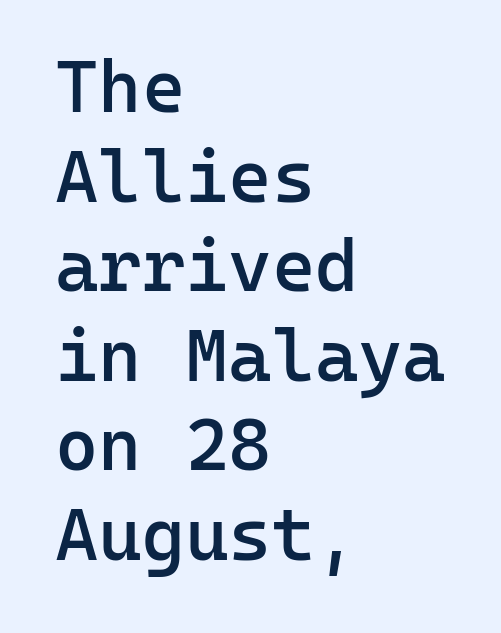
Q: Is the text bold? A: Semi-bold.
Q: Is the text italic (slanted)? A: No, it is upright.
Q: Is the typeface a serif or a sans-serif typeface? A: Sans-serif.
Q: Is the text underlined? A: No.
Q: How is the paragraph aligned? A: Left-aligned.
Q: Is the spacing between letters normal or unusually wide? A: Normal.
Q: Width (condensed, normal, or wide)? A: Normal.
Q: Stroke contrast? A: Low.
Q: x-height? A: Medium.
Q: Monospaced? A: Yes.
